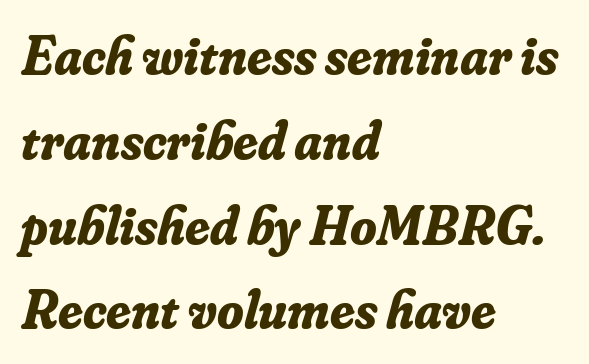
Rule under the text: the space is simply empty. The line texture is even and compact thanks to regular tracking. This sample has the flowing, uneven cadence of proportional lettering. Slant detected: the letters are inclined.
